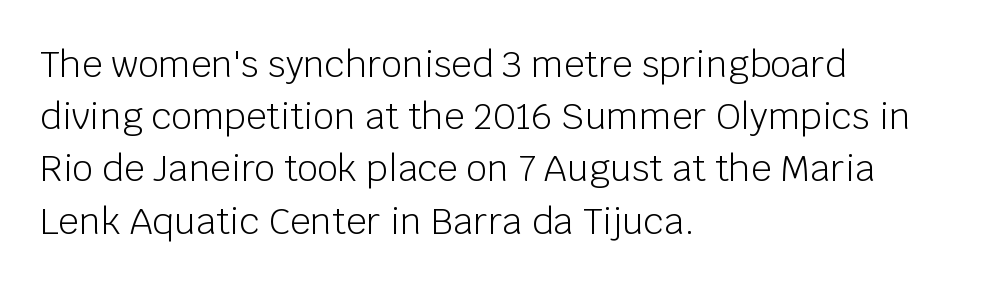
A normal amount of white space separates one row of letters from the next. The letterforms sit at book weight or below. Proportional: the letters do not fall into vertical columns. Serif or sans? Sans — the stroke terminals are bare. The font's upright variant was chosen for this text.
